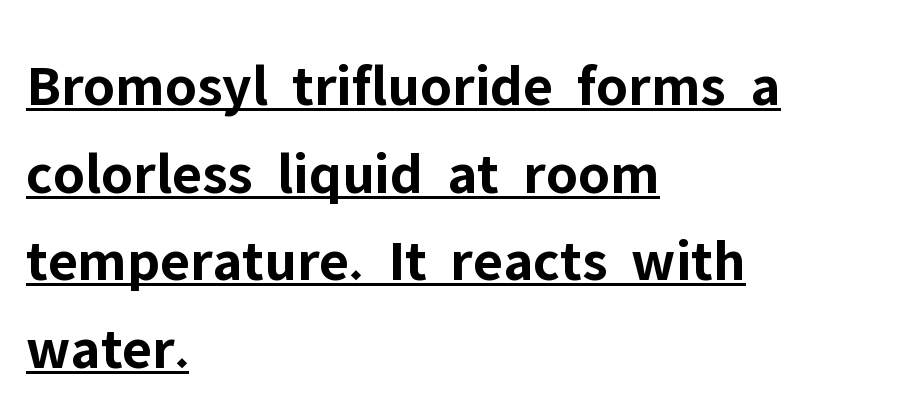
{"serif": "no", "italic": "no", "bold": "yes", "weight": "bold", "width": "normal", "stroke_contrast": "low", "x_height": "medium", "monospaced": "no", "underline": "yes", "align": "left", "line_spacing": "normal", "line_spacing_ratio": 1.46, "letter_spacing": "normal", "letter_spacing_em": 0.0, "glyph_px": 60}
